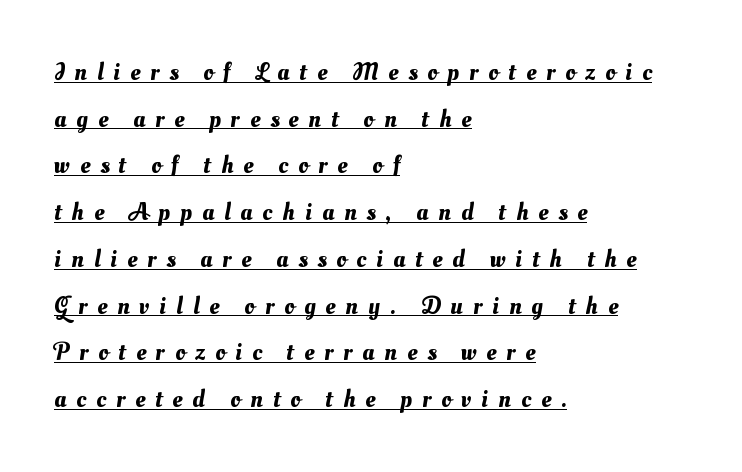
{"underline": "yes", "align": "left", "line_spacing_ratio": 1.87, "letter_spacing": "wide", "letter_spacing_em": 0.4, "glyph_px": 25}
